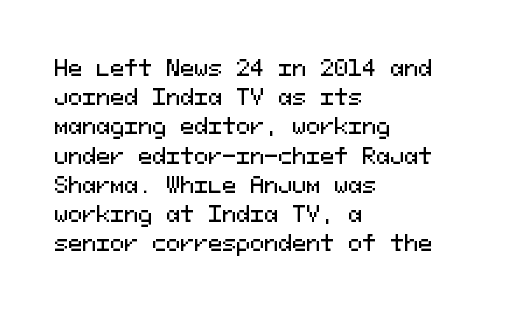
Q: Is the text italic (slanted)? A: No, it is upright.
Q: Is the text underlined? A: No.
Q: How is the paragraph aligned? A: Left-aligned.
Q: Is the spacing between letters normal or unusually wide? A: Normal.
Q: Is the spacing between lines tight, normal or loose? A: Normal.
